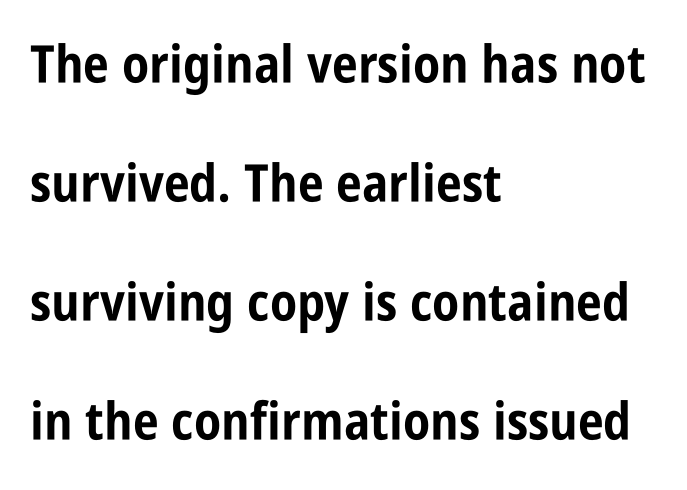
Q: Is the text bold? A: Yes.
Q: Is the text italic (slanted)? A: No, it is upright.
Q: Is the typeface a serif or a sans-serif typeface? A: Sans-serif.
Q: Is the text underlined? A: No.
Q: How is the paragraph aligned? A: Left-aligned.
Q: Is the spacing between letters normal or unusually wide? A: Normal.
Q: Is the spacing between lines tight, normal or loose? A: Loose.
Q: Width (condensed, normal, or wide)? A: Condensed.
Q: Stroke contrast? A: Low.
Q: x-height? A: Large.
Q: Monospaced? A: No.
